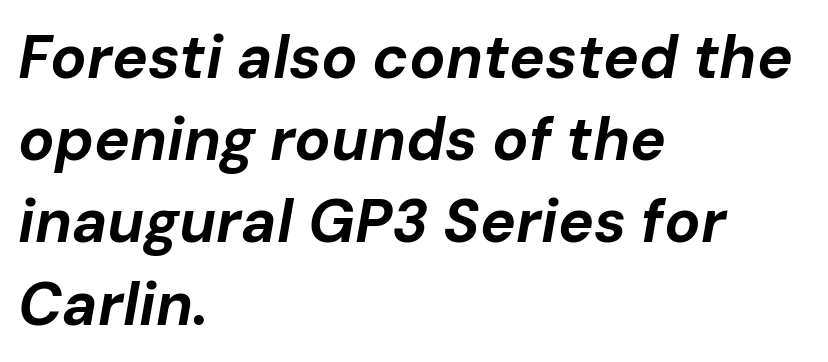
Do the characters align in a grid? No, the font is proportional. Compared with a centered layout, this one pins lines to the left instead. Notice how descenders clear the ascenders below comfortably — that's standard leading. Heavy, bold letterforms. Rule under the text: the space is simply empty. The rendering applies a slant to the glyphs.
